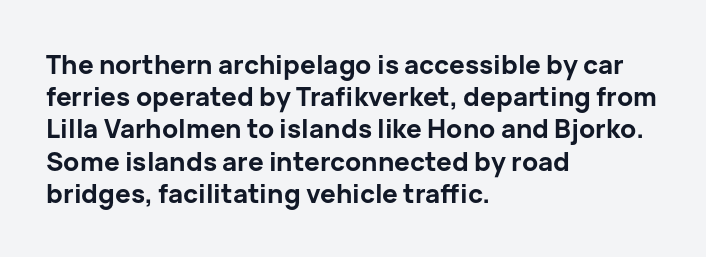
The image shows 26 px bold type, upright; set left-aligned, line spacing 1.24x, normal letter spacing, not underlined.
